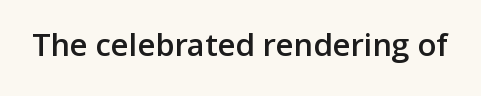
Q: Is the text bold? A: Semi-bold.
Q: Is the text italic (slanted)? A: No, it is upright.
Q: Is the typeface a serif or a sans-serif typeface? A: Sans-serif.
Q: Is the text underlined? A: No.
Q: Is the spacing between letters normal or unusually wide? A: Normal.
Q: Width (condensed, normal, or wide)? A: Normal.
Q: Stroke contrast? A: Low.
Q: x-height? A: Medium.
Q: Monospaced? A: No.
